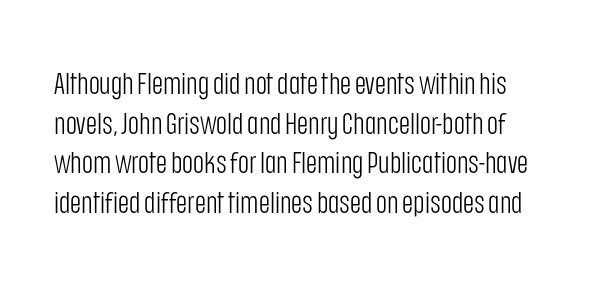
{"serif": "no", "italic": "no", "bold": "no", "weight": "light", "width": "condensed", "stroke_contrast": "low", "x_height": "large", "monospaced": "no", "underline": "no", "line_spacing": "normal", "line_spacing_ratio": 1.32, "letter_spacing": "normal", "letter_spacing_em": 0.0, "glyph_px": 30}
